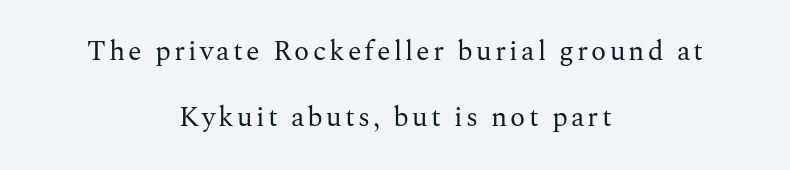
The image shows 28 px regular-weight serif type, upright; set centered, loose line spacing (2.37x), not underlined; medium stroke contrast and a medium x-height.
